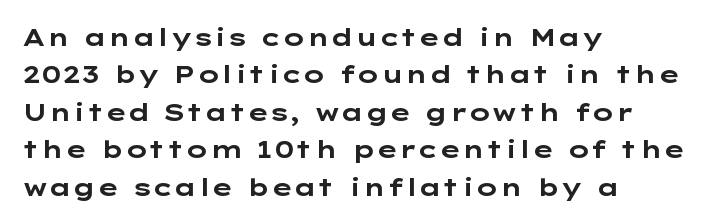
{"italic": "no", "bold": "yes", "underline": "no", "align": "left", "line_spacing": "normal", "line_spacing_ratio": 1.56, "letter_spacing": "normal", "letter_spacing_em": 0.0, "glyph_px": 24}
